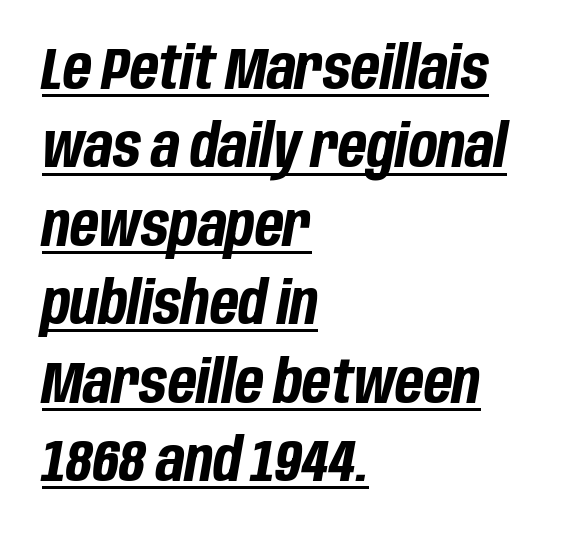
The image shows 59 px bold, condensed type, italic (leaning right); set left-aligned, normal line spacing (1.33x), normal letter spacing, underlined; low stroke contrast and a large x-height.
